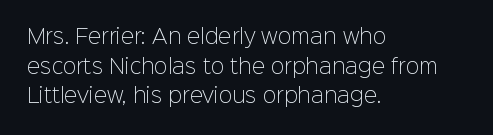
The image shows 20 px text type, upright; set left-aligned, normal line spacing (1.48x), normal letter spacing, not underlined.
